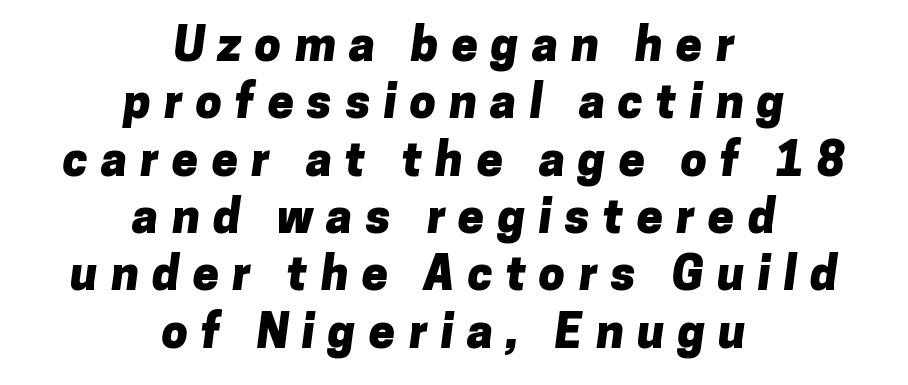
Q: Is the text bold? A: Yes.
Q: Is the typeface a serif or a sans-serif typeface? A: Sans-serif.
Q: Is the text underlined? A: No.
Q: How is the paragraph aligned? A: Centered.
Q: Is the spacing between letters normal or unusually wide? A: Unusually wide.
Q: Width (condensed, normal, or wide)? A: Normal.
Q: Stroke contrast? A: Low.
Q: x-height? A: Medium.
Q: Monospaced? A: No.
